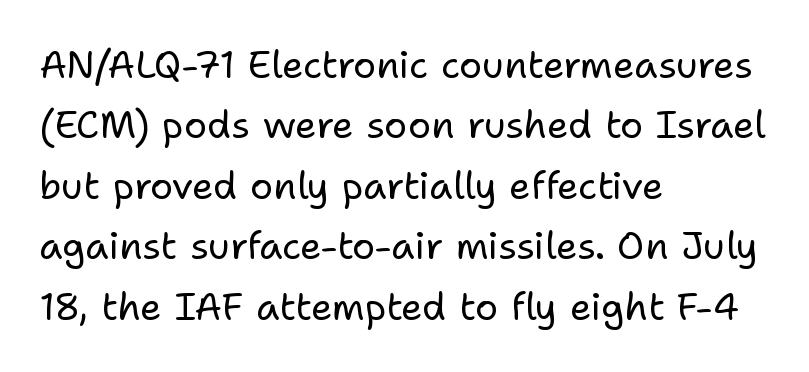
A typesetter would call this proportional, since set widths differ per character. Serif or sans? Sans — the stroke terminals are bare. Visually the block forms a straight wall on the left and a jagged coastline on the right. Honestly, there is no underline to notice here at all. The specimen reads as upright at a glance.
